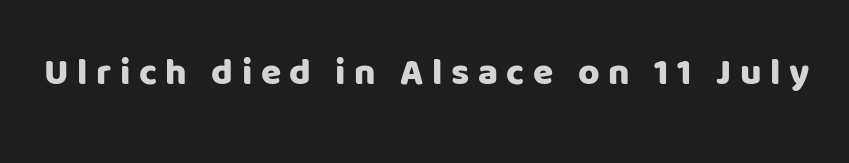
{"serif": "no", "italic": "no", "width": "normal", "stroke_contrast": "low", "x_height": "large", "monospaced": "no", "underline": "no", "letter_spacing": "wide", "letter_spacing_em": 0.23, "glyph_px": 37}
